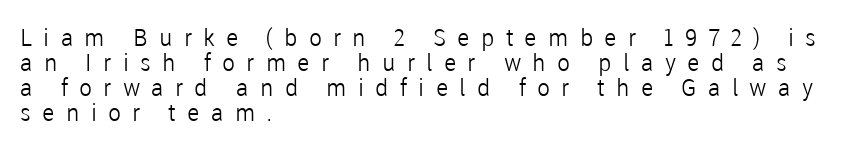
Each stroke keeps to a modest, everyday thickness or less. In terms of posture, this sample is upright. The typesetter chose a ragged-right arrangement here. Tightly led — the rows are bunched. There is plenty of visible air inserted between adjacent glyphs. Quick note: underline off.
